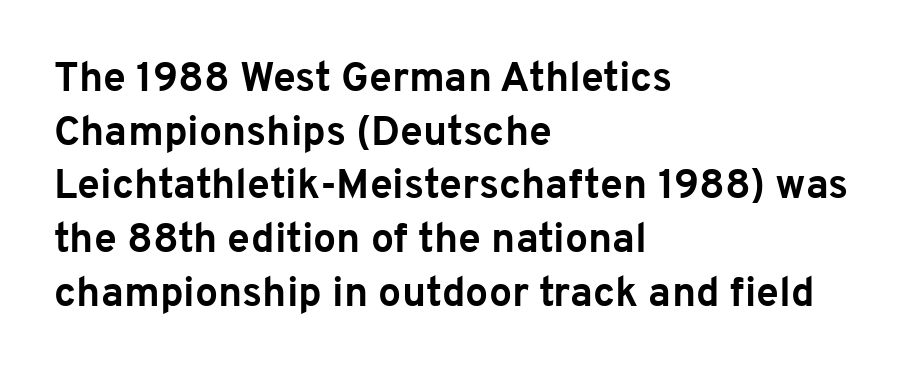
{"serif": "no", "italic": "no", "bold": "yes", "weight": "bold", "width": "normal", "stroke_contrast": "low", "x_height": "medium", "monospaced": "no", "underline": "no", "align": "left", "line_spacing": "normal", "line_spacing_ratio": 1.31, "letter_spacing": "normal", "letter_spacing_em": 0.0, "glyph_px": 41}
